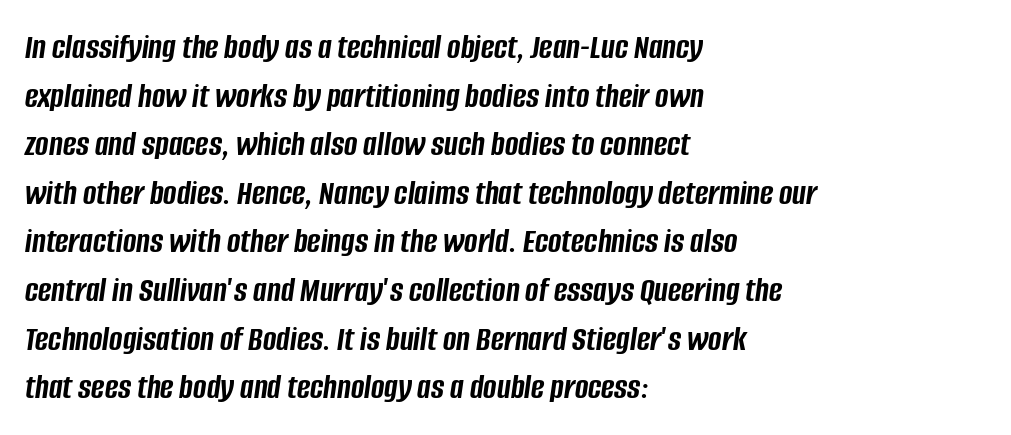
The gap between lines stays unmarked. This block has exactly the height ordinary leading produces. The rendering uses natural spacing where letterforms have individual widths. What stands out about the letter spacing? Nothing — it is the standard amount. The typesetting leans heavy: a genuine bold.
